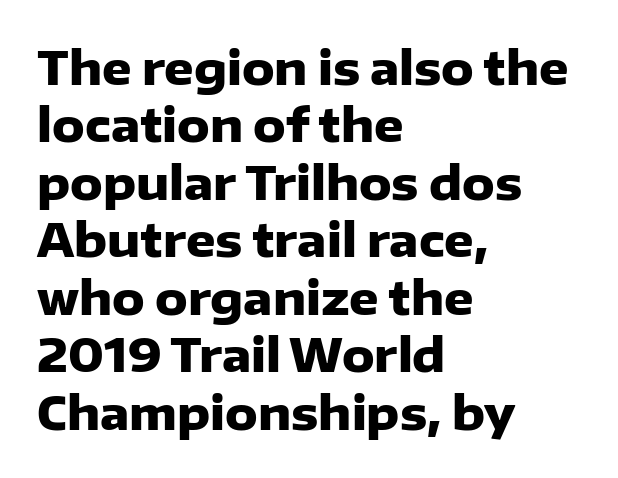
Q: Is the text bold? A: Yes.
Q: Is the text italic (slanted)? A: No, it is upright.
Q: Is the typeface a serif or a sans-serif typeface? A: Sans-serif.
Q: Is the text underlined? A: No.
Q: How is the paragraph aligned? A: Left-aligned.
Q: Is the spacing between letters normal or unusually wide? A: Normal.
Q: Is the spacing between lines tight, normal or loose? A: Normal.
Q: Width (condensed, normal, or wide)? A: Normal.
Q: Stroke contrast? A: Low.
Q: x-height? A: Medium.
Q: Monospaced? A: No.
